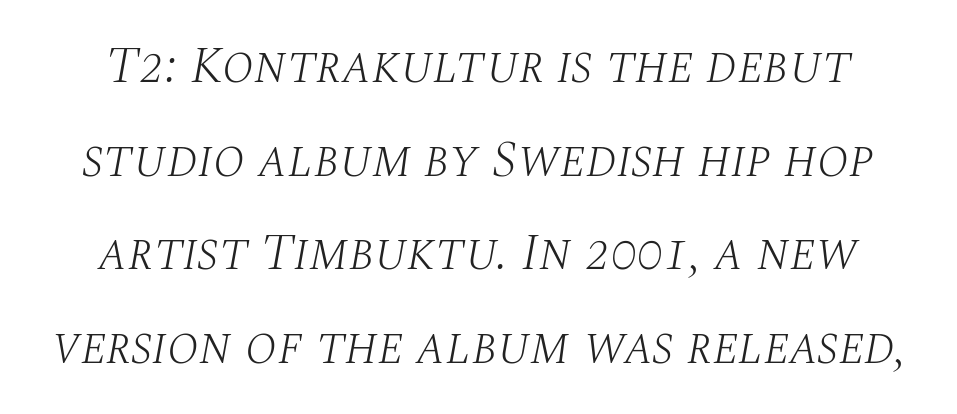
The image shows 52 px light serif type, italic (leaning right); set centered, line spacing 1.8x, normal letter spacing, not underlined; medium stroke contrast and a large x-height.
